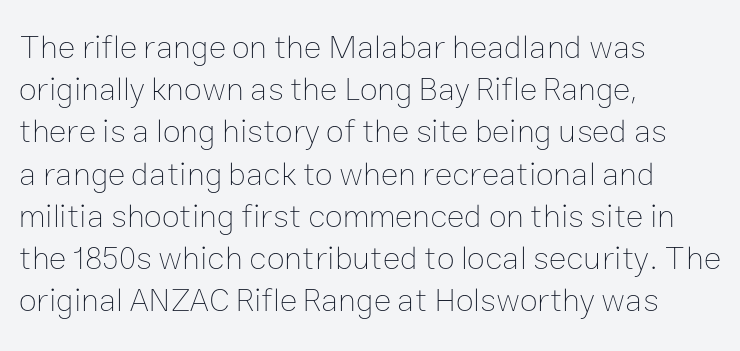
{"italic": "no", "bold": "no", "weight": "thin", "width": "normal", "stroke_contrast": "low", "x_height": "medium", "monospaced": "no", "underline": "no", "align": "left", "line_spacing": "normal", "line_spacing_ratio": 1.28, "letter_spacing": "normal", "letter_spacing_em": 0.0, "glyph_px": 33}
